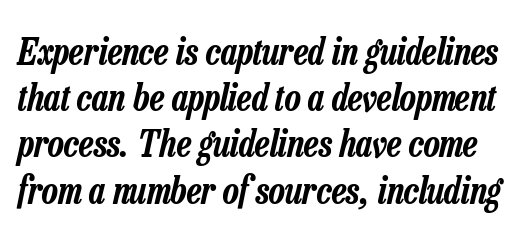
The image shows 37 px condensed type, italic (leaning right); set normal line spacing (1.25x), normal letter spacing, not underlined; low stroke contrast and a medium x-height.
